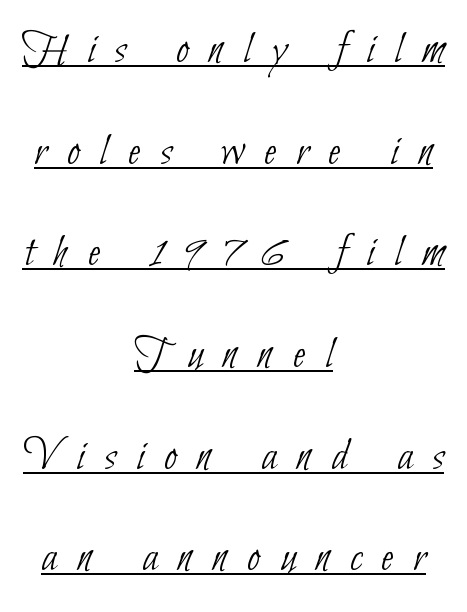
Q: Is the text bold? A: No.
Q: Is the typeface a serif or a sans-serif typeface? A: Sans-serif.
Q: Is the text underlined? A: Yes.
Q: How is the paragraph aligned? A: Centered.
Q: Is the spacing between letters normal or unusually wide? A: Unusually wide.
Q: Is the spacing between lines tight, normal or loose? A: Loose.
Q: Width (condensed, normal, or wide)? A: Condensed.
Q: Stroke contrast? A: Low.
Q: x-height? A: Small.
Q: Monospaced? A: No.
